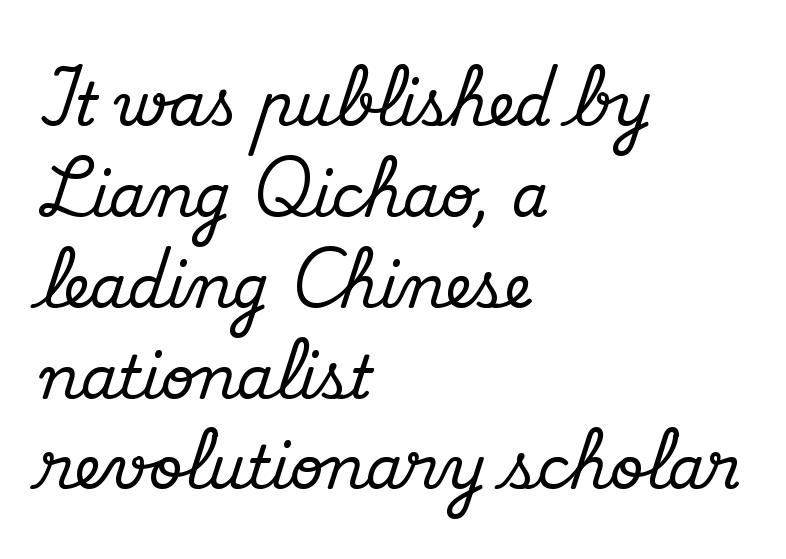
Layout note: lines flush left. This rendering leaves character spacing at its baseline value. The letters advance in unequal steps, a hallmark of proportional type. These lines are composed in type with serifs.
